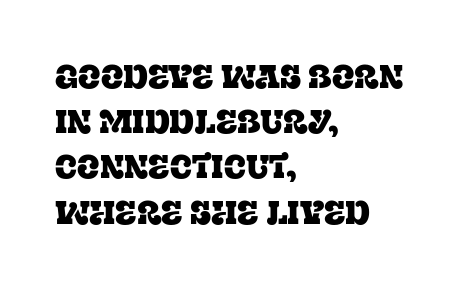
Q: Is the text italic (slanted)? A: No, it is upright.
Q: Is the typeface a serif or a sans-serif typeface? A: Serif.
Q: Is the text underlined? A: No.
Q: How is the paragraph aligned? A: Left-aligned.
Q: Is the spacing between letters normal or unusually wide? A: Normal.
Q: Is the spacing between lines tight, normal or loose? A: Normal.
Q: Width (condensed, normal, or wide)? A: Normal.
Q: Stroke contrast? A: Low.
Q: x-height? A: Large.
Q: Monospaced? A: No.
